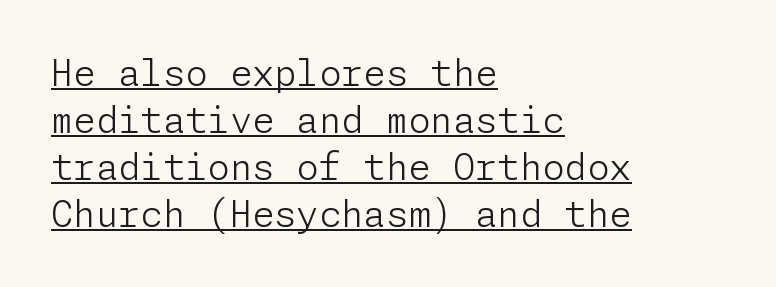
Q: Is the text bold? A: No.
Q: Is the text italic (slanted)? A: No, it is upright.
Q: Is the typeface a serif or a sans-serif typeface? A: Sans-serif.
Q: Is the text underlined? A: Yes.
Q: How is the paragraph aligned? A: Left-aligned.
Q: Is the spacing between letters normal or unusually wide? A: Normal.
Q: Is the spacing between lines tight, normal or loose? A: Normal.
Q: Width (condensed, normal, or wide)? A: Normal.
Q: Stroke contrast? A: Low.
Q: x-height? A: Medium.
